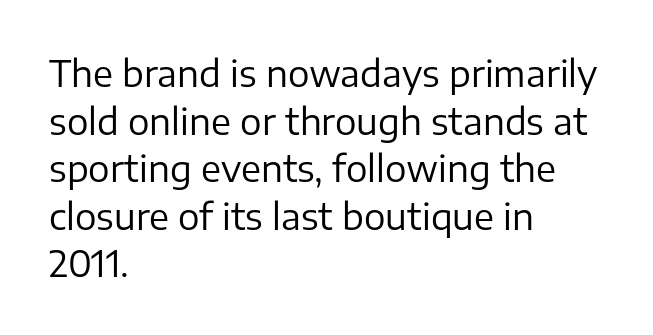
Observe the absence of serifs on each vertical stroke in this sample. Notice how descenders clear the ascenders below comfortably — that's standard leading. Line starts are locked; line ends wander. A typesetter would call this proportional, since set widths differ per character. The passage shown is not underscored anywhere. A typesetter would mark this as roman, not italic.
